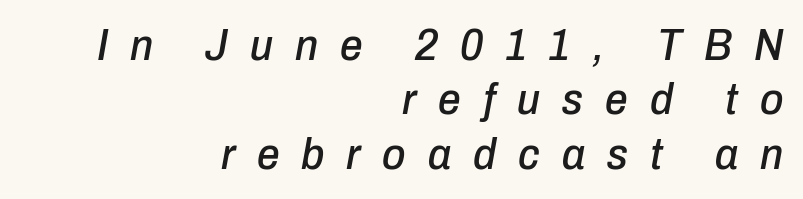
Q: Is the text italic (slanted)? A: Yes, it leans right by about 10 degrees.
Q: Is the text underlined? A: No.
Q: How is the paragraph aligned? A: Right-aligned.
Q: Is the spacing between letters normal or unusually wide? A: Unusually wide.
Q: Width (condensed, normal, or wide)? A: Condensed.
Q: Stroke contrast? A: Low.
Q: x-height? A: Medium.
Q: Monospaced? A: No.
